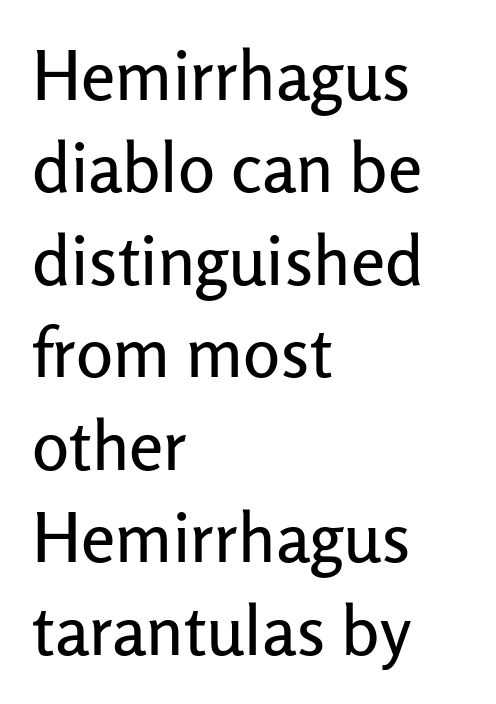
A typesetter would mark this as roman, not italic. You could not count columns in this text — the font is proportionally spaced. These lines keep a tight, regular rhythm from letter to letter. Regarding serifs, this sample does without them.
